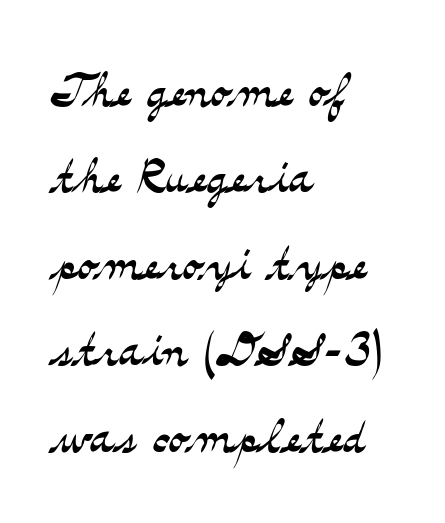
Here the designer chose a conventional face with non-uniform glyph widths. There is no visible air inserted between adjacent glyphs. Every row of glyphs begins at an identical x-position on the left. Weight class: somewhere from thin through regular. Successive baselines arrive at the customary interval. Any mark beneath the type? The region is blank.
